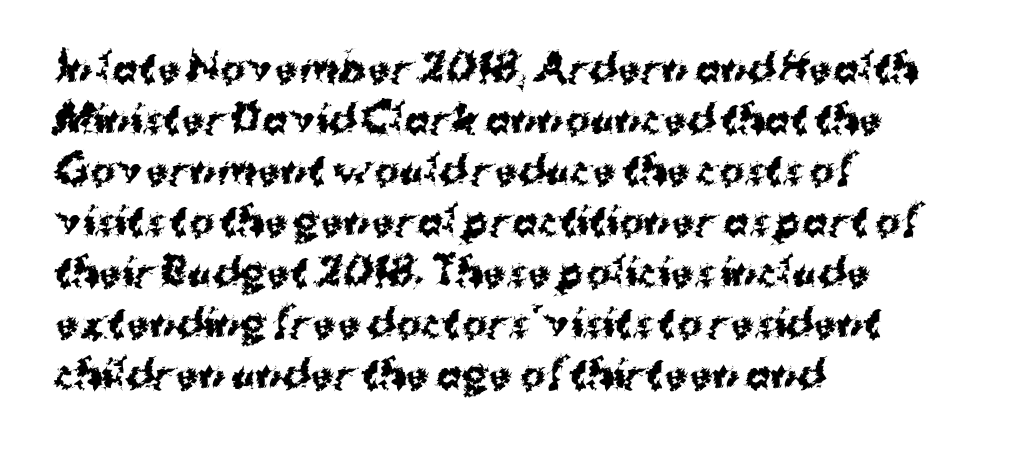
Look at the stroke-to-counter ratio: heavy, a bold. This sample keeps an unexceptional amount of space between lines. The line texture is even and compact thanks to regular tracking. A classic flush-left, rag-right setting is used for this passage. These lines are rendered in a variable-pitch font.
